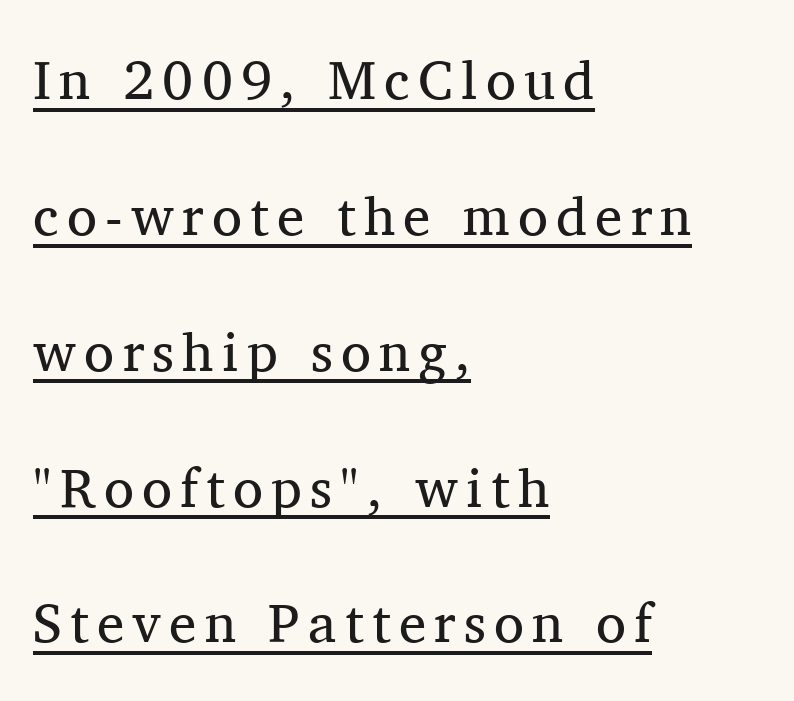
The image shows 55 px regular-weight serif type, upright; set left-aligned, loose line spacing (2.47x), underlined; medium stroke contrast and a medium x-height.
